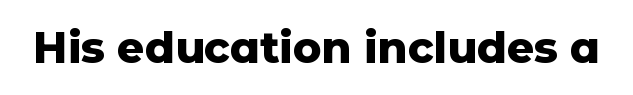
{"serif": "no", "italic": "no", "bold": "yes", "weight": "heavy", "width": "normal", "stroke_contrast": "low", "x_height": "medium", "monospaced": "no", "underline": "no", "letter_spacing": "normal", "letter_spacing_em": 0.0, "glyph_px": 43}
